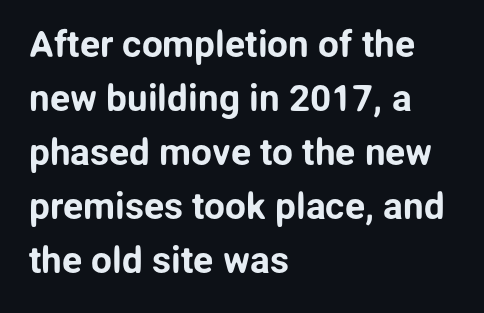
Q: Is the text italic (slanted)? A: No, it is upright.
Q: Is the typeface a serif or a sans-serif typeface? A: Sans-serif.
Q: Is the text underlined? A: No.
Q: How is the paragraph aligned? A: Left-aligned.
Q: Is the spacing between letters normal or unusually wide? A: Normal.
Q: Is the spacing between lines tight, normal or loose? A: Normal.
Q: Width (condensed, normal, or wide)? A: Normal.
Q: Stroke contrast? A: Low.
Q: x-height? A: Medium.
Q: Monospaced? A: No.
